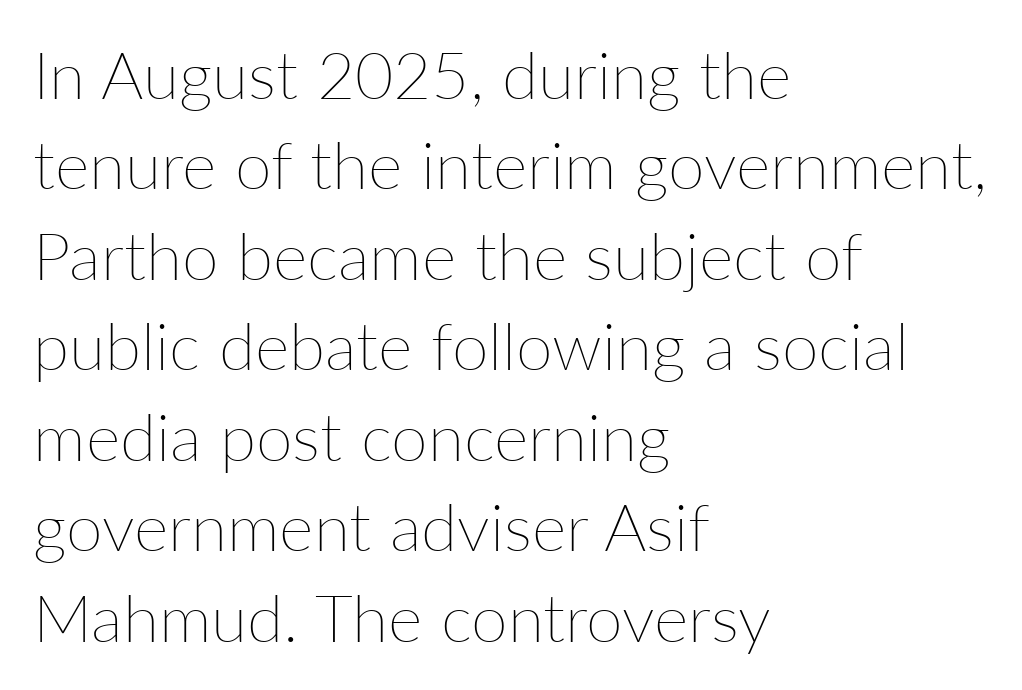
The image shows 66 px thin type, upright; set left-aligned, normal line spacing (1.37x), normal letter spacing, not underlined; low stroke contrast and a medium x-height.
